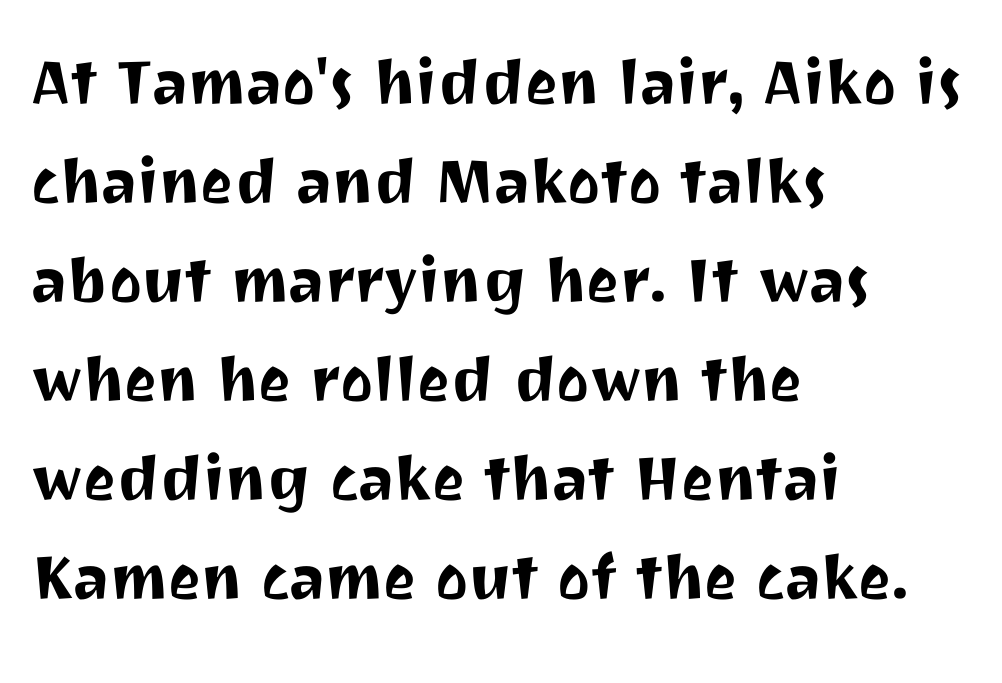
The image shows 78 px sans-serif type, upright; set left-aligned, normal line spacing (1.27x), normal letter spacing, not underlined; medium stroke contrast and a medium x-height.
